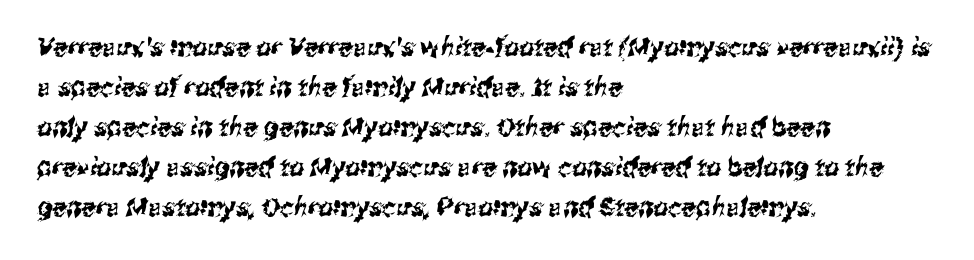
The image shows 26 px text type; set left-aligned, normal line spacing (1.54x), normal letter spacing, not underlined.
